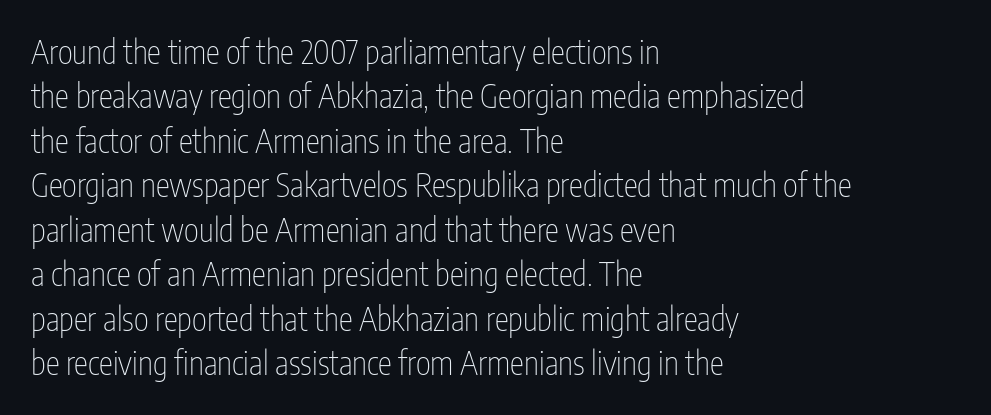
Q: Is the text bold? A: No.
Q: Is the text italic (slanted)? A: No, it is upright.
Q: Is the typeface a serif or a sans-serif typeface? A: Sans-serif.
Q: Is the text underlined? A: No.
Q: How is the paragraph aligned? A: Left-aligned.
Q: Is the spacing between letters normal or unusually wide? A: Normal.
Q: Is the spacing between lines tight, normal or loose? A: Normal.
Q: Width (condensed, normal, or wide)? A: Condensed.
Q: Stroke contrast? A: Low.
Q: x-height? A: Medium.
Q: Monospaced? A: No.
